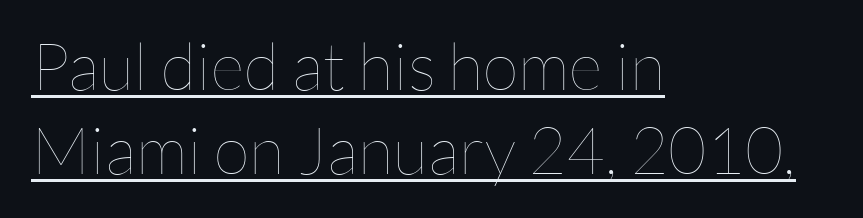
The image shows 66 px thin type, upright; set left-aligned, normal line spacing (1.27x), normal letter spacing, underlined; low stroke contrast and a medium x-height.
